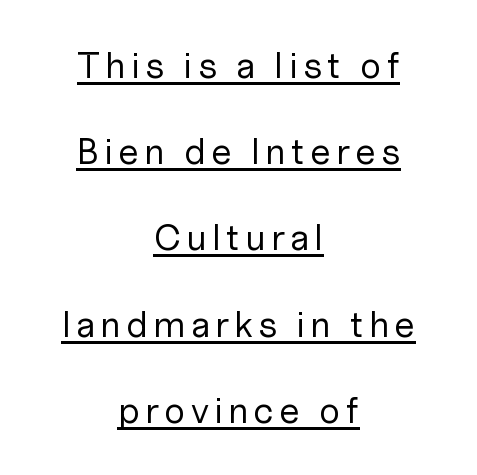
The image shows 37 px regular-weight sans-serif type, upright; set centered, loose line spacing (2.33x), underlined; low stroke contrast and a medium x-height.
